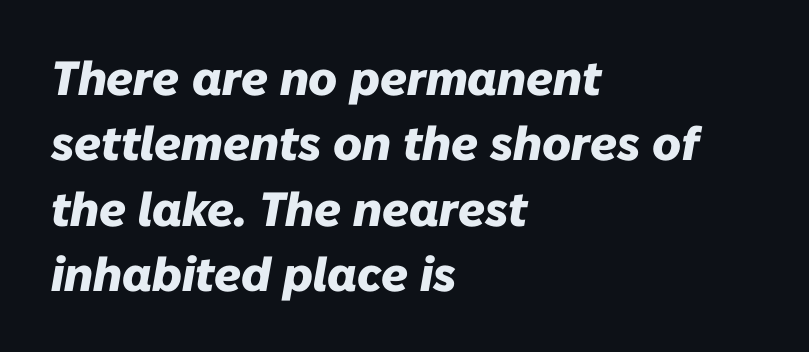
{"italic": "yes", "lean": "right", "slant_degrees": 10, "bold": "yes", "weight": "heavy", "width": "normal", "stroke_contrast": "low", "x_height": "medium", "monospaced": "no", "underline": "no", "align": "left", "line_spacing": "normal", "line_spacing_ratio": 1.36, "letter_spacing": "normal", "letter_spacing_em": 0.0, "glyph_px": 48}
